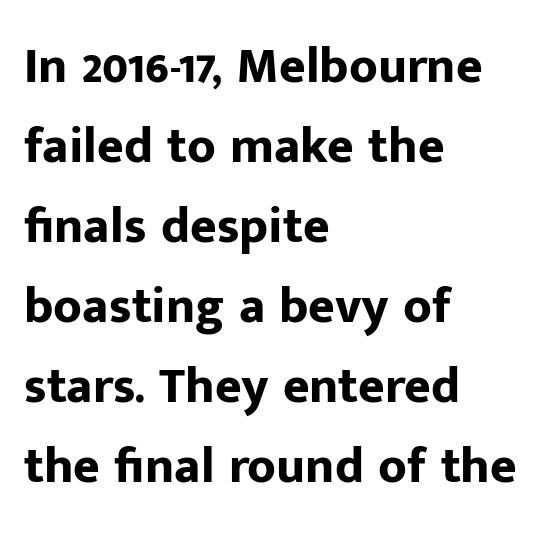
Q: Is the text bold? A: Yes.
Q: Is the text italic (slanted)? A: No, it is upright.
Q: Is the typeface a serif or a sans-serif typeface? A: Sans-serif.
Q: Is the text underlined? A: No.
Q: How is the paragraph aligned? A: Left-aligned.
Q: Is the spacing between letters normal or unusually wide? A: Normal.
Q: Is the spacing between lines tight, normal or loose? A: Normal.
Q: Width (condensed, normal, or wide)? A: Normal.
Q: Stroke contrast? A: Low.
Q: x-height? A: Medium.
Q: Monospaced? A: No.
